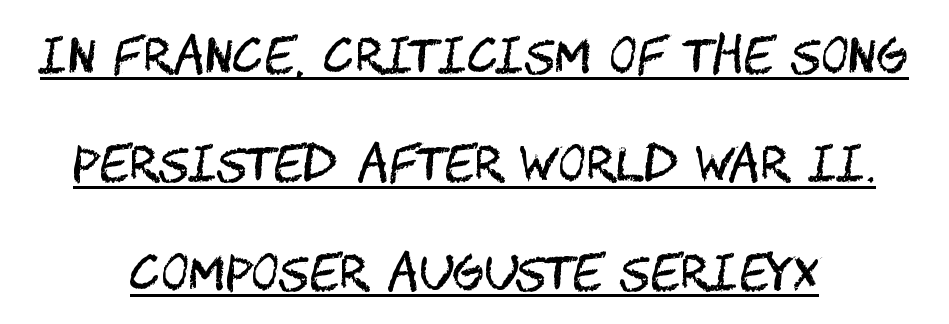
Q: Is the text bold? A: No.
Q: Is the text italic (slanted)? A: No, it is upright.
Q: Is the typeface a serif or a sans-serif typeface? A: Sans-serif.
Q: Is the text underlined? A: Yes.
Q: How is the paragraph aligned? A: Centered.
Q: Is the spacing between letters normal or unusually wide? A: Normal.
Q: Is the spacing between lines tight, normal or loose? A: Loose.
Q: Width (condensed, normal, or wide)? A: Condensed.
Q: Stroke contrast? A: Medium.
Q: x-height? A: Large.
